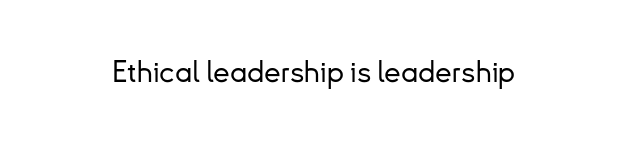
{"serif": "no", "italic": "no", "width": "normal", "stroke_contrast": "low", "x_height": "small", "monospaced": "no", "underline": "no", "letter_spacing": "normal", "letter_spacing_em": 0.0, "glyph_px": 30}
